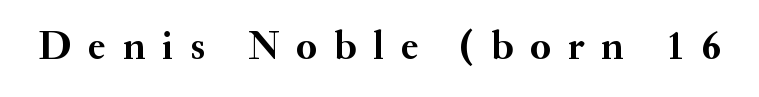
Q: Is the text bold? A: Yes.
Q: Is the text italic (slanted)? A: No, it is upright.
Q: Is the typeface a serif or a sans-serif typeface? A: Serif.
Q: Is the text underlined? A: No.
Q: Is the spacing between letters normal or unusually wide? A: Unusually wide.
Q: Width (condensed, normal, or wide)? A: Normal.
Q: Stroke contrast? A: Medium.
Q: x-height? A: Small.
Q: Monospaced? A: No.
